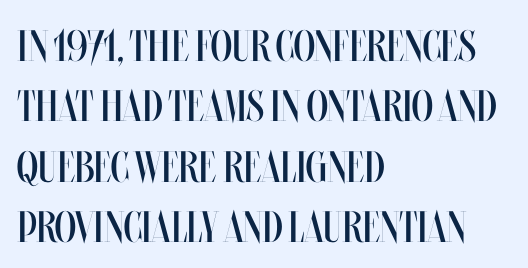
The weight would be labelled regular, book, light, or lighter still. The specimen omits any rule beneath the text block's lines. The lettering holds an erect, upright posture throughout. These lines stack with their left ends in a neat column.
